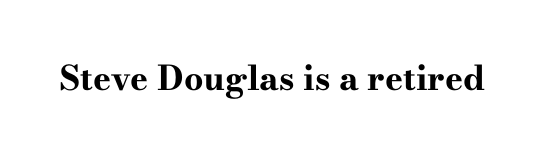
{"serif": "yes", "italic": "no", "bold": "yes", "weight": "bold", "width": "wide", "stroke_contrast": "high", "x_height": "small", "monospaced": "no", "underline": "no", "letter_spacing": "normal", "letter_spacing_em": 0.0, "glyph_px": 34}
